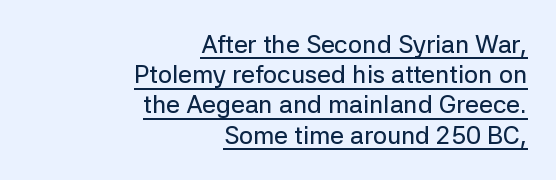
The image shows 25 px text type, upright; set right-aligned, line spacing 1.21x, normal letter spacing, underlined.
